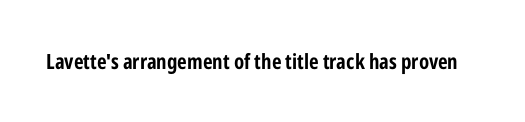
Q: Is the text bold? A: Yes.
Q: Is the text italic (slanted)? A: No, it is upright.
Q: Is the text underlined? A: No.
Q: Is the spacing between letters normal or unusually wide? A: Normal.
